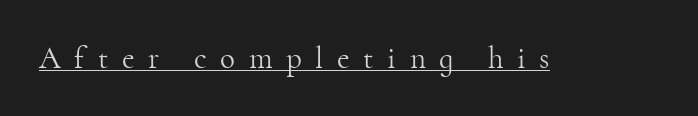
Has an underline been added? It has. Varying glyph widths throughout — classic text-font behaviour. Are there feet on the stems? There are — it's a serif. Unlike italic type, these characters show no tilt at all. No chunkiness to these letters — they're not bold. Here the glyphs are tracked loosely, breaking word shapes into spaced letters.
